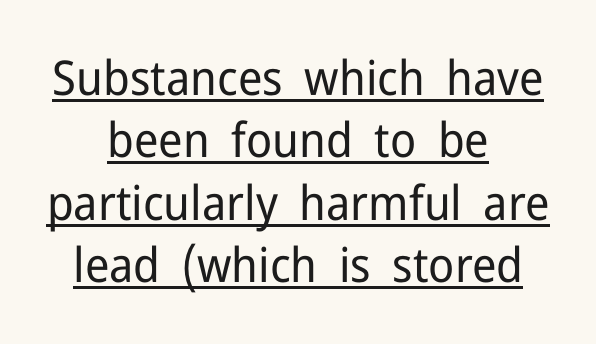
The image shows 48 px regular-weight sans-serif type, upright; set centered, normal line spacing (1.3x), normal letter spacing, underlined; low stroke contrast and a medium x-height.
